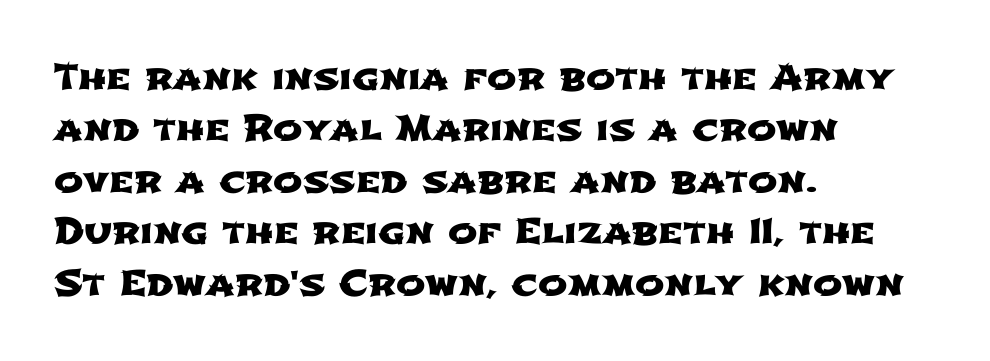
The image shows 35 px wide sans-serif type; set left-aligned, normal line spacing (1.47x), normal letter spacing, not underlined; low stroke contrast and a medium x-height.
